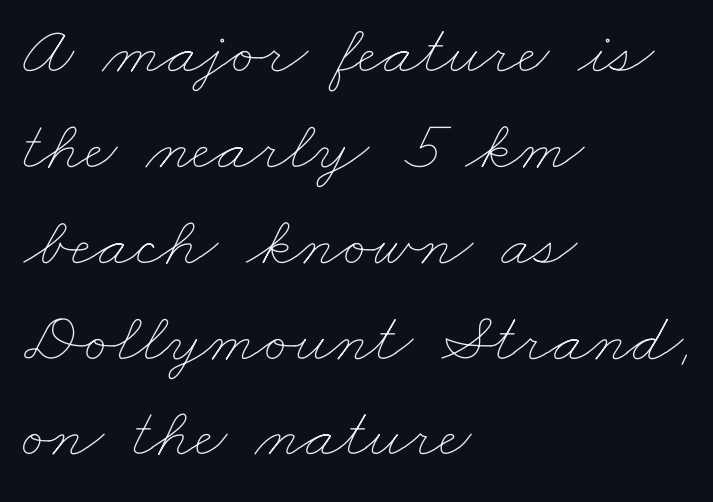
The words here are not underlined. This sample has the flowing, uneven cadence of proportional lettering. Compared with typical body copy, the letter spacing here is the same. Rows of type keep a routine distance in the vertical direction. Caption: multi-line text, flush left, ragged right.
